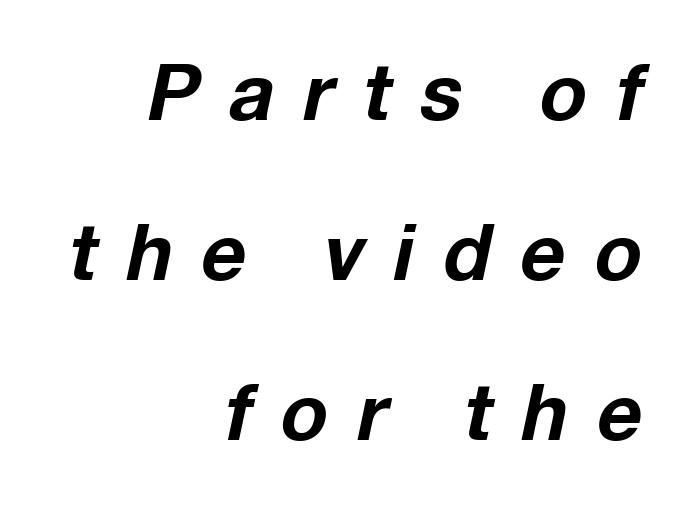
Varying glyph widths throughout — classic text-font behaviour. The face used here has a pronounced slope to its letters. Notice how thick the strokes are: this is what a full bold looks like. Does the leading feel generous? Absolutely, it's lavish.
